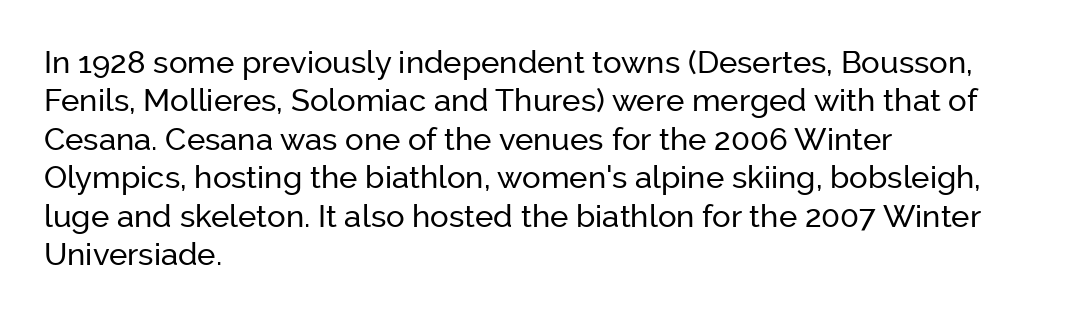
The image shows 31 px sans-serif type, upright; set left-aligned, line spacing 1.24x, normal letter spacing, not underlined; low stroke contrast and a medium x-height.
